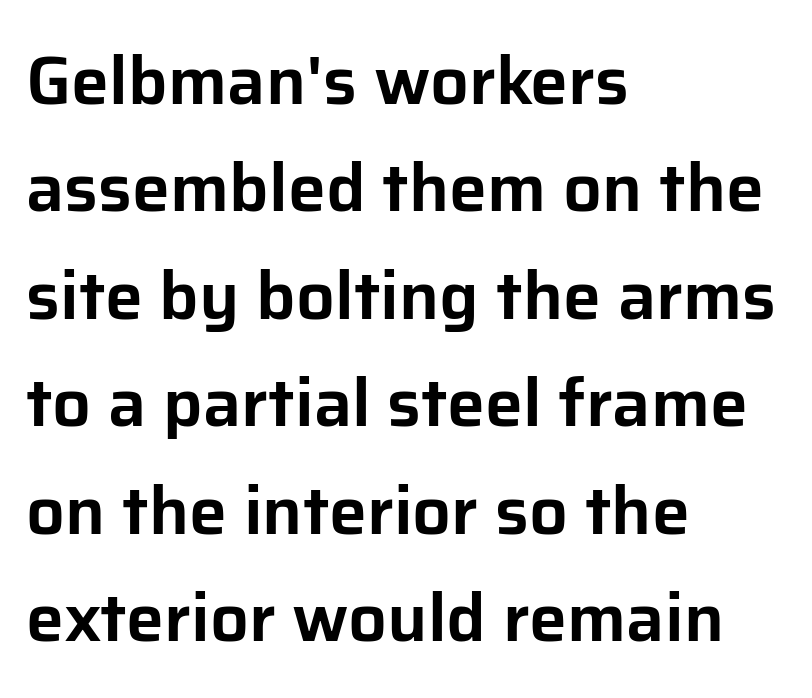
The image shows 68 px sans-serif type, upright; set left-aligned, normal line spacing (1.58x), normal letter spacing, not underlined; low stroke contrast and a medium x-height.
